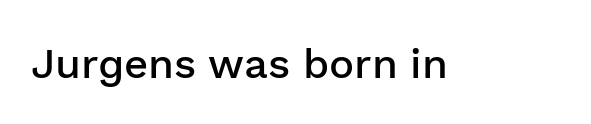
Q: Is the text bold? A: Semi-bold.
Q: Is the text italic (slanted)? A: No, it is upright.
Q: Is the typeface a serif or a sans-serif typeface? A: Sans-serif.
Q: Is the text underlined? A: No.
Q: Is the spacing between letters normal or unusually wide? A: Normal.
Q: Width (condensed, normal, or wide)? A: Normal.
Q: Stroke contrast? A: Low.
Q: x-height? A: Medium.
Q: Monospaced? A: No.
